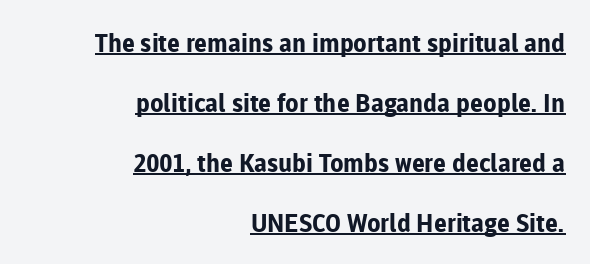
The image shows 25 px bold type, upright; set right-aligned, loose line spacing (2.4x), normal letter spacing, underlined.
